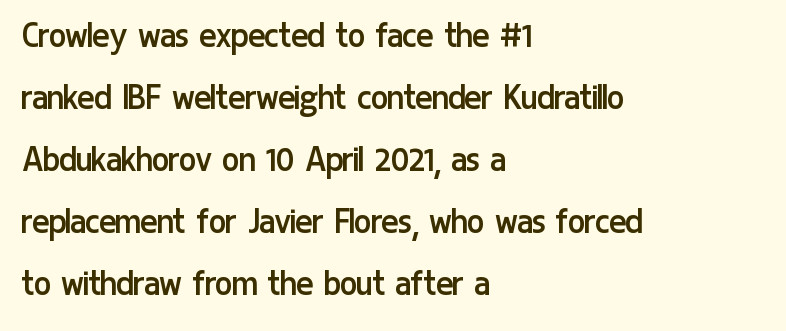
The strip under each line holds only bare page. How are the letters spaced? Ordinarily, with no added tracking. Posture: straight, roman, zero tilt. Spacing verdict: proportional, widths tailored to each character. Regular leading. The paragraph shown leans on its left margin.
